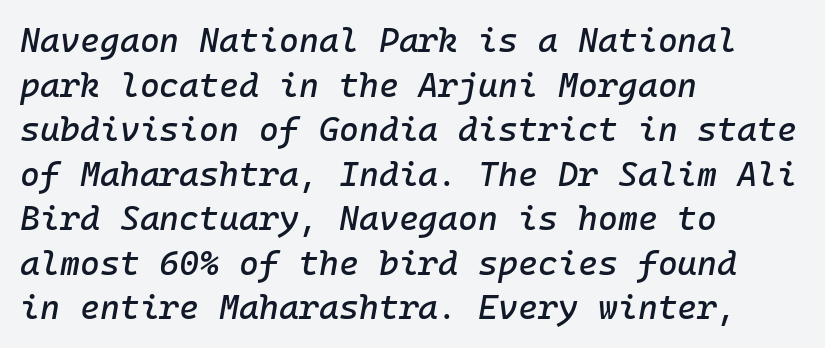
Q: Is the text italic (slanted)? A: Yes, it leans right by about 10 degrees.
Q: Is the text underlined? A: No.
Q: How is the paragraph aligned? A: Left-aligned.
Q: Is the spacing between letters normal or unusually wide? A: Normal.
Q: Is the spacing between lines tight, normal or loose? A: Normal.
Q: Width (condensed, normal, or wide)? A: Normal.
Q: Stroke contrast? A: Low.
Q: x-height? A: Medium.
